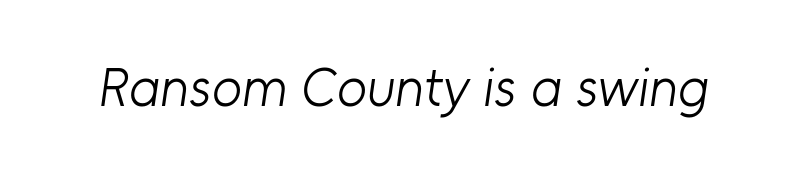
The image shows 55 px light sans-serif type; set normal letter spacing, not underlined; low stroke contrast and a medium x-height.
